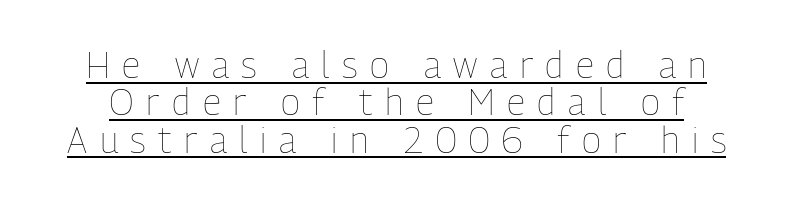
Q: Is the text bold? A: No.
Q: Is the text italic (slanted)? A: No, it is upright.
Q: Is the text underlined? A: Yes.
Q: Is the spacing between letters normal or unusually wide? A: Unusually wide.
Q: Is the spacing between lines tight, normal or loose? A: Tight.
Q: Width (condensed, normal, or wide)? A: Condensed.
Q: Stroke contrast? A: Low.
Q: x-height? A: Medium.
Q: Monospaced? A: No.
